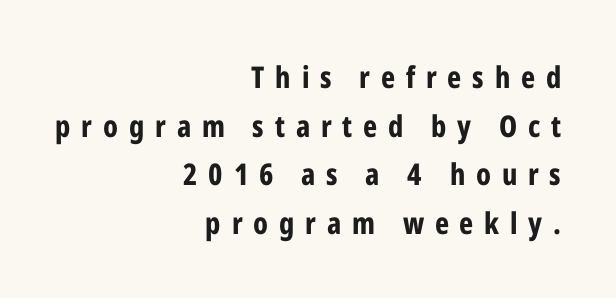
Q: Is the text bold? A: Yes.
Q: Is the text italic (slanted)? A: No, it is upright.
Q: Is the typeface a serif or a sans-serif typeface? A: Sans-serif.
Q: Is the text underlined? A: No.
Q: How is the paragraph aligned? A: Right-aligned.
Q: Is the spacing between letters normal or unusually wide? A: Unusually wide.
Q: Is the spacing between lines tight, normal or loose? A: Normal.
Q: Width (condensed, normal, or wide)? A: Condensed.
Q: Stroke contrast? A: Low.
Q: x-height? A: Medium.
Q: Monospaced? A: No.
